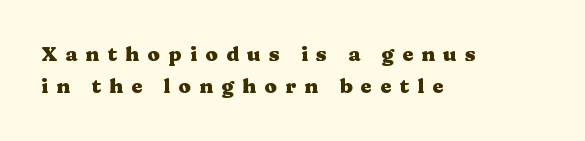
{"italic": "no", "bold": "yes", "underline": "no", "align": "left", "line_spacing": "normal", "line_spacing_ratio": 1.62, "letter_spacing": "wide", "letter_spacing_em": 0.42, "glyph_px": 20}
